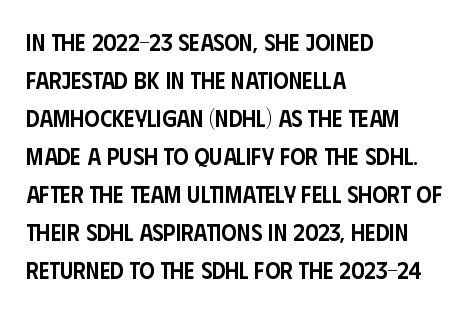
Type without underlining. The rendering keeps characters at their native spacing. It's the straight-up-and-down kind of type. Honestly, the row spacing looks completely unremarkable. One-word summary of the alignment: left. Semibold letterforms, between regular and bold.
